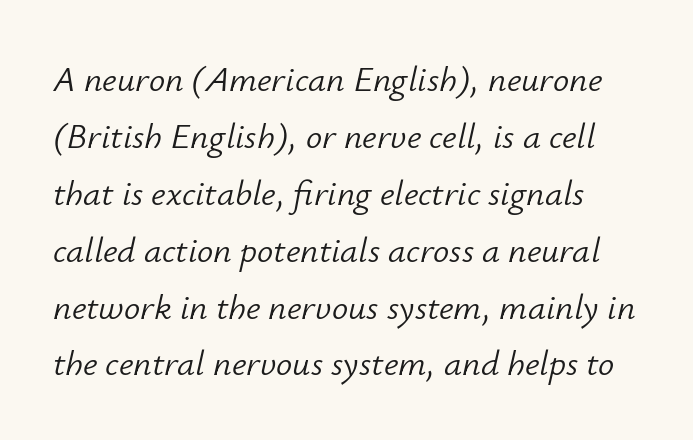
{"italic": "yes", "lean": "right", "slant_degrees": 12, "bold": "no", "weight": "light", "width": "normal", "stroke_contrast": "low", "x_height": "small", "monospaced": "no", "underline": "no", "line_spacing": "normal", "line_spacing_ratio": 1.58, "letter_spacing": "normal", "letter_spacing_em": 0.0, "glyph_px": 36}
